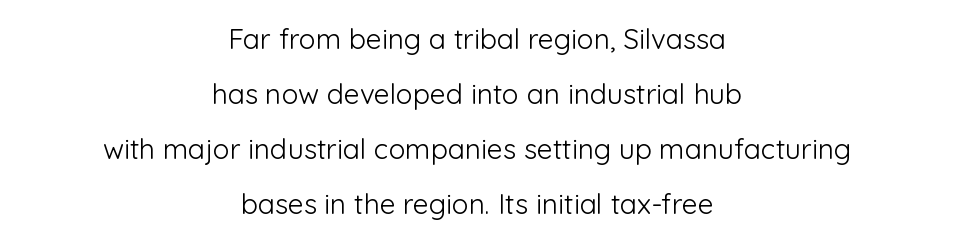
Q: Is the text bold? A: No.
Q: Is the text italic (slanted)? A: No, it is upright.
Q: Is the typeface a serif or a sans-serif typeface? A: Sans-serif.
Q: Is the text underlined? A: No.
Q: How is the paragraph aligned? A: Centered.
Q: Is the spacing between letters normal or unusually wide? A: Normal.
Q: Is the spacing between lines tight, normal or loose? A: Loose.
Q: Width (condensed, normal, or wide)? A: Normal.
Q: Stroke contrast? A: Low.
Q: x-height? A: Medium.
Q: Monospaced? A: No.
